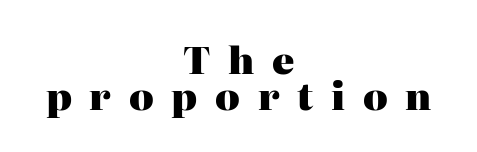
Lines of text with bare space underneath. In terms of leading, this rendering errs on the cramped side. Think of a printed novel: that variable character pitch is what you see here. The glyphs in this specimen are seriffed. Vertical strokes here are truly vertical.
